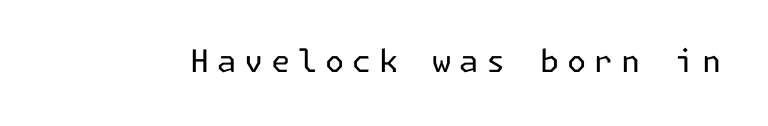
{"serif": "no", "italic": "no", "bold": "no", "weight": "regular", "width": "normal", "stroke_contrast": "low", "x_height": "medium", "underline": "no", "letter_spacing": "wide", "letter_spacing_em": 0.25, "glyph_px": 31}
